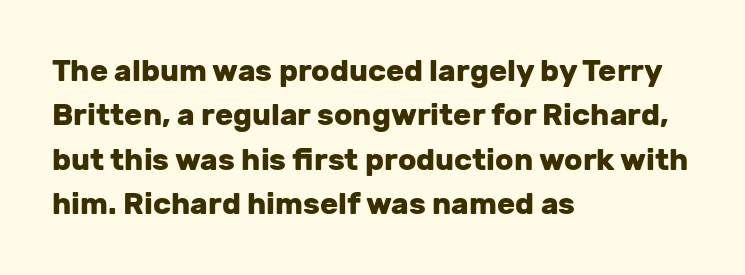
{"serif": "no", "italic": "no", "bold": "yes", "weight": "heavy", "width": "normal", "stroke_contrast": "low", "x_height": "medium", "monospaced": "no", "underline": "no", "align": "left", "line_spacing": "normal", "line_spacing_ratio": 1.48, "letter_spacing": "normal", "letter_spacing_em": 0.0, "glyph_px": 30}
